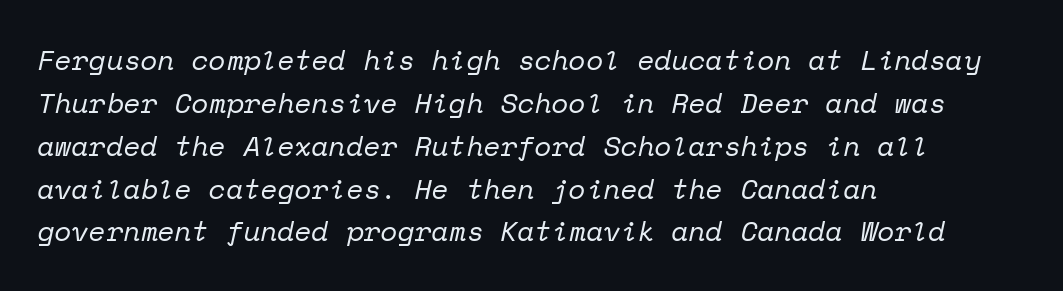
The image shows 28 px regular-weight serif type, italic (leaning right), monospaced; set left-aligned, normal line spacing (1.53x), normal letter spacing, not underlined; low stroke contrast and a medium x-height.
